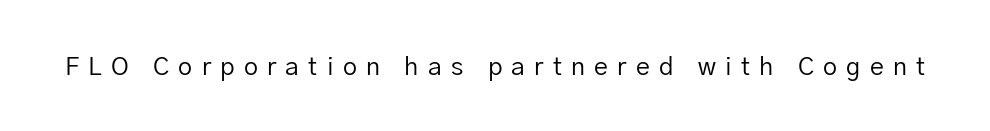
Q: Is the text bold? A: No.
Q: Is the text italic (slanted)? A: No, it is upright.
Q: Is the text underlined? A: No.
Q: Is the spacing between letters normal or unusually wide? A: Unusually wide.
